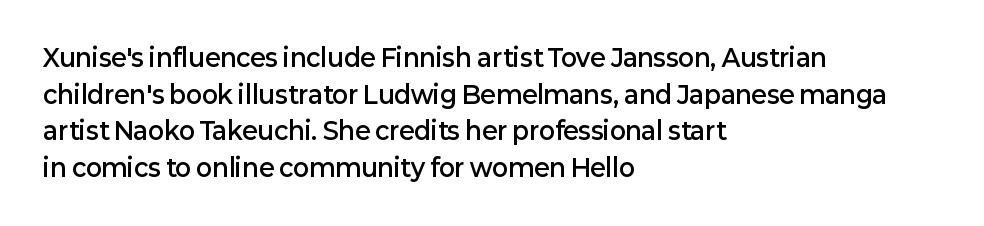
If you drew a line through each stem, it would be perfectly vertical. Each line starts at the same left margin while the right side varies. The string is rendered with underlining switched off. In terms of weight, the rendering is demibold, just under bold.
